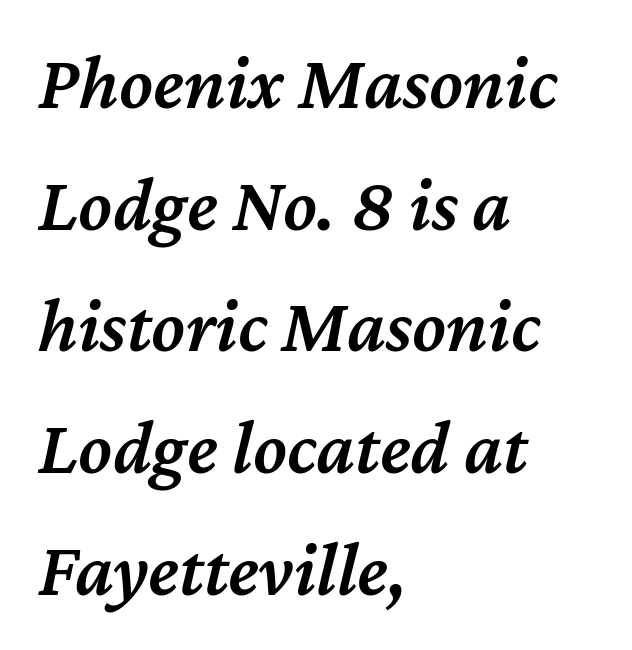
Style check: oblique. The passage shown is typed in a proportional face where columns would drift. Underlining? Definitely not there. This sample is left-justified, so line endings fall wherever the words run out. Compared with an ordinary text face, these strokes are moderately heavier — a semibold. Look at the tracking — it's just the regular setting, nothing added.
